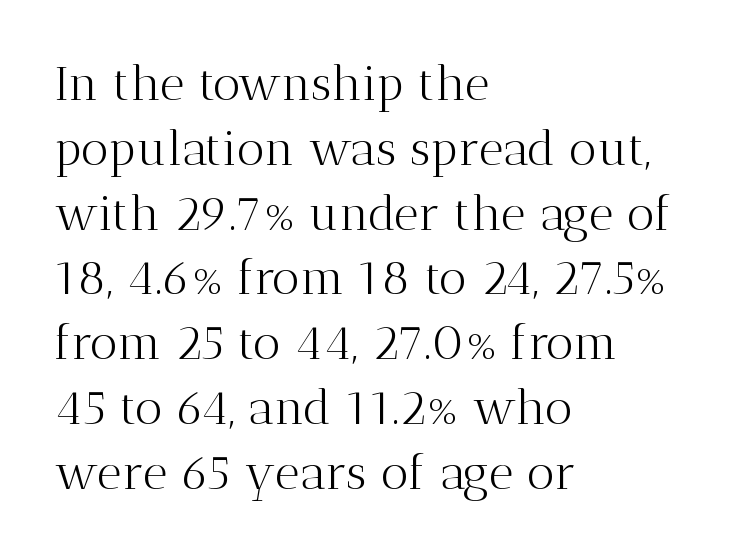
Q: Is the text bold? A: No.
Q: Is the text italic (slanted)? A: No, it is upright.
Q: Is the typeface a serif or a sans-serif typeface? A: Serif.
Q: Is the text underlined? A: No.
Q: How is the paragraph aligned? A: Left-aligned.
Q: Is the spacing between letters normal or unusually wide? A: Normal.
Q: Is the spacing between lines tight, normal or loose? A: Normal.
Q: Width (condensed, normal, or wide)? A: Normal.
Q: Stroke contrast? A: Medium.
Q: x-height? A: Medium.
Q: Monospaced? A: No.
